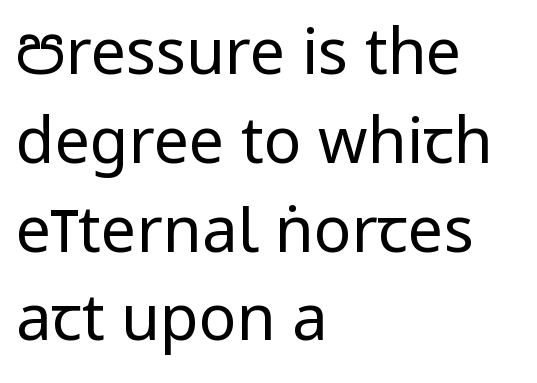
{"serif": "no", "italic": "no", "bold": "no", "weight": "regular", "width": "condensed", "stroke_contrast": "low", "x_height": "large", "monospaced": "no", "underline": "no", "align": "left", "line_spacing": "normal", "line_spacing_ratio": 1.41, "letter_spacing": "normal", "letter_spacing_em": 0.0, "glyph_px": 63}
